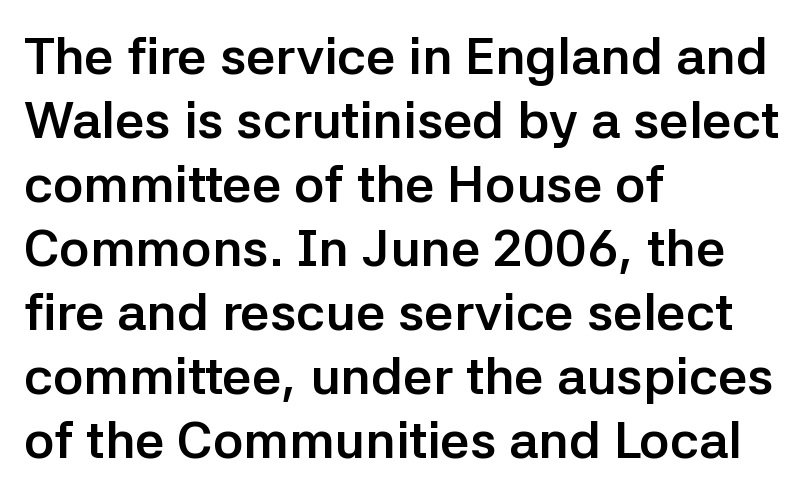
{"serif": "no", "italic": "no", "bold": "yes", "weight": "semibold", "width": "normal", "stroke_contrast": "low", "x_height": "medium", "monospaced": "no", "underline": "no", "align": "left", "line_spacing_ratio": 1.23, "letter_spacing": "normal", "letter_spacing_em": 0.0, "glyph_px": 52}
